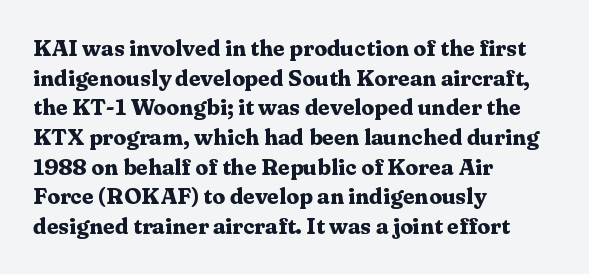
{"italic": "no", "bold": "yes", "underline": "no", "align": "left", "line_spacing": "normal", "line_spacing_ratio": 1.29, "letter_spacing": "normal", "letter_spacing_em": 0.0, "glyph_px": 23}
